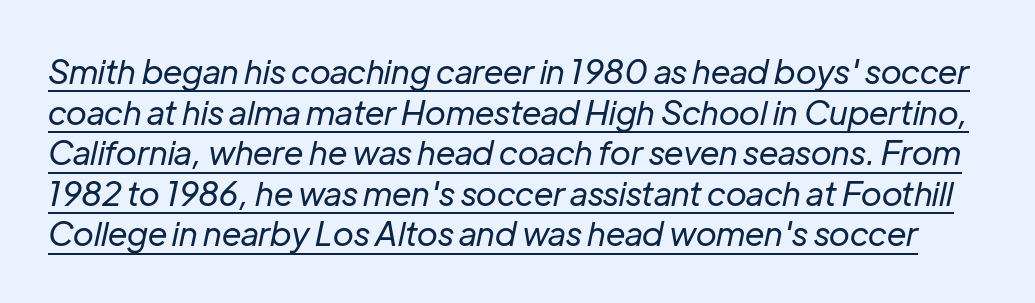
{"italic": "yes", "lean": "right", "slant_degrees": 12, "bold": "no", "weight": "regular", "width": "normal", "stroke_contrast": "low", "x_height": "medium", "monospaced": "no", "underline": "yes", "line_spacing_ratio": 1.23, "letter_spacing": "normal", "letter_spacing_em": 0.0, "glyph_px": 33}
